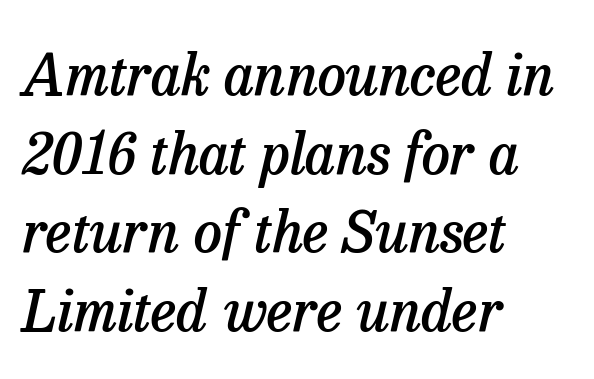
Q: Is the text bold? A: Semi-bold.
Q: Is the text italic (slanted)? A: Yes, it leans right by about 13 degrees.
Q: Is the typeface a serif or a sans-serif typeface? A: Serif.
Q: Is the text underlined? A: No.
Q: How is the paragraph aligned? A: Left-aligned.
Q: Is the spacing between letters normal or unusually wide? A: Normal.
Q: Is the spacing between lines tight, normal or loose? A: Normal.
Q: Width (condensed, normal, or wide)? A: Normal.
Q: Stroke contrast? A: Low.
Q: x-height? A: Medium.
Q: Monospaced? A: No.
